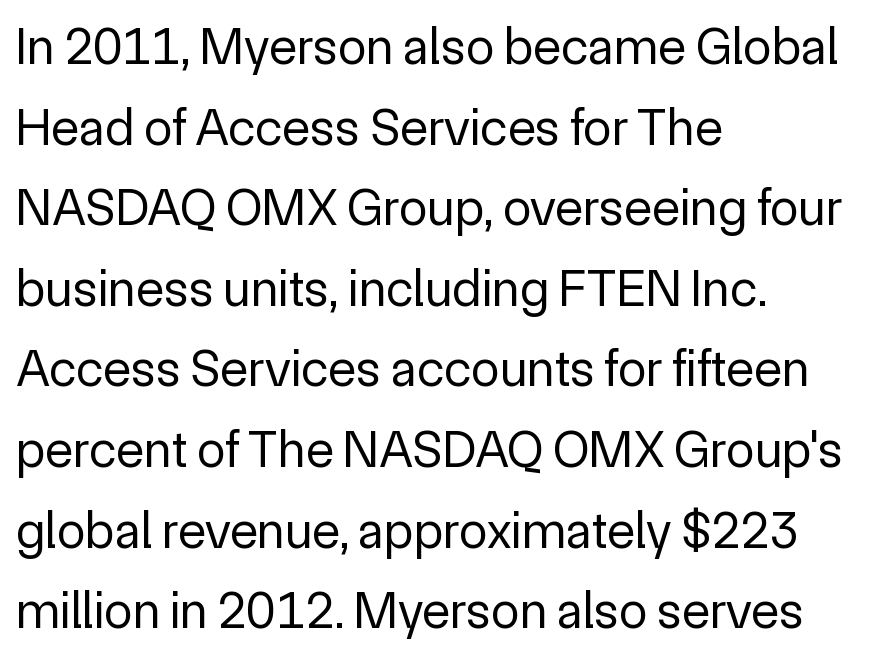
The cut favours lightness, reaching ordinary text weight at its darkest. How would I describe the line gaps? Plain and ordinary. Typographically, this falls in the sans-serif category. The font's upright variant was chosen for this text. Is the block centered? No — it sits flush against the left margin.
